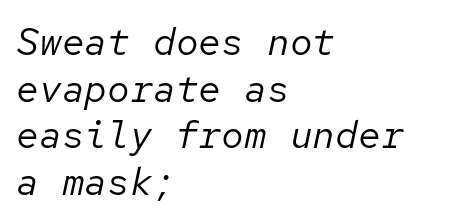
These glyphs show unthickened strokes, regular width or finer. Does extra space separate the letters? No, they use regular spacing. Would a proofreader flag this as italicized? Yes. The face used here is monospaced, like something from a code editor.
